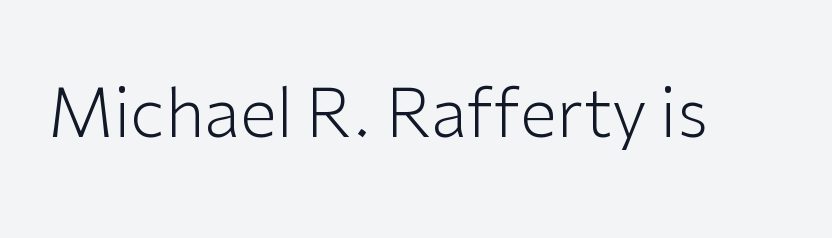
{"serif": "no", "italic": "no", "bold": "no", "weight": "light", "width": "normal", "stroke_contrast": "low", "x_height": "medium", "monospaced": "no", "underline": "no", "letter_spacing": "normal", "letter_spacing_em": 0.0, "glyph_px": 67}
